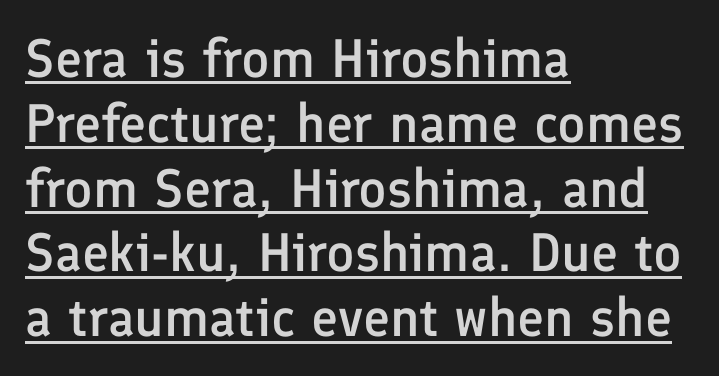
These lines are rendered in a variable-pitch font. The ragged edge is on the right, which tells us the setting is flush left. This rendering employs a face without finishing strokes, i.e., a sans-serif. Moderately thickened strokes mark this as semibold type. The rendering keeps characters at their native spacing. This is the regular roman posture of the typeface.
